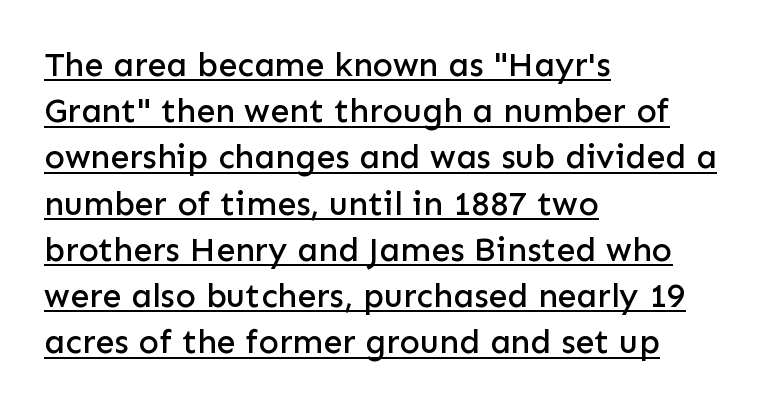
Q: Is the text italic (slanted)? A: No, it is upright.
Q: Is the typeface a serif or a sans-serif typeface? A: Sans-serif.
Q: Is the text underlined? A: Yes.
Q: How is the paragraph aligned? A: Left-aligned.
Q: Is the spacing between letters normal or unusually wide? A: Normal.
Q: Is the spacing between lines tight, normal or loose? A: Normal.
Q: Width (condensed, normal, or wide)? A: Normal.
Q: Stroke contrast? A: Low.
Q: x-height? A: Medium.
Q: Monospaced? A: No.
